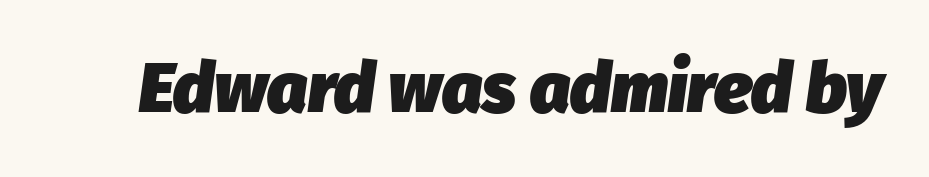
Q: Is the text bold? A: Yes.
Q: Is the text italic (slanted)? A: Yes, it leans right by about 8 degrees.
Q: Is the text underlined? A: No.
Q: Is the spacing between letters normal or unusually wide? A: Normal.
Q: Width (condensed, normal, or wide)? A: Normal.
Q: Stroke contrast? A: Low.
Q: x-height? A: Medium.
Q: Monospaced? A: No.
